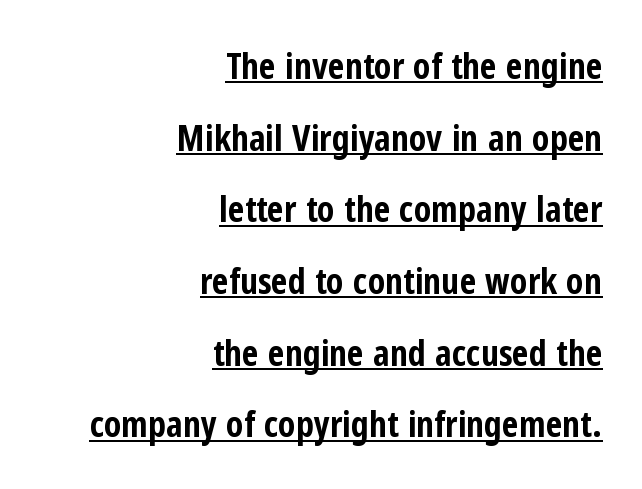
{"serif": "no", "italic": "no", "bold": "yes", "weight": "bold", "width": "condensed", "stroke_contrast": "low", "x_height": "medium", "monospaced": "no", "underline": "yes", "align": "right", "line_spacing": "loose", "line_spacing_ratio": 1.99, "letter_spacing": "normal", "letter_spacing_em": 0.0, "glyph_px": 36}
